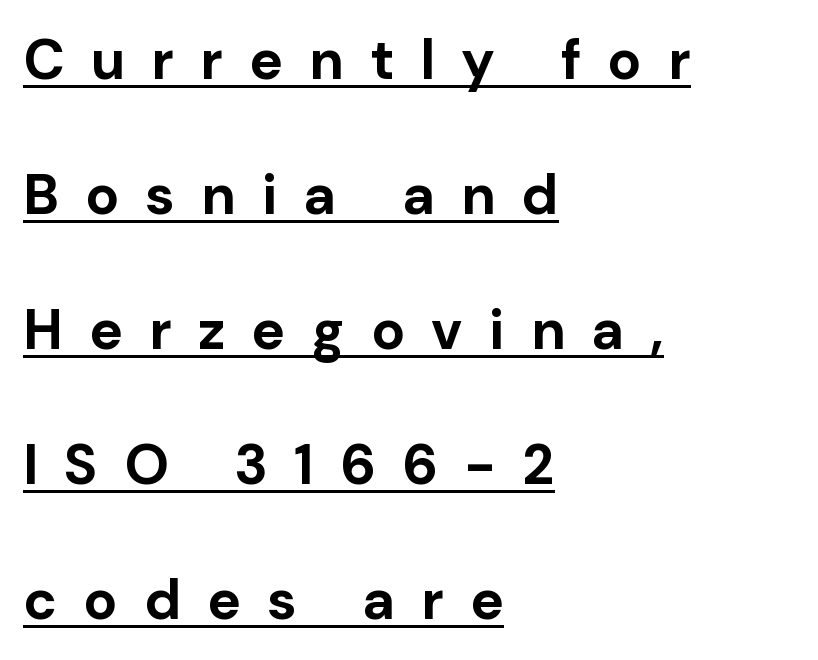
{"serif": "no", "italic": "no", "bold": "yes", "weight": "bold", "width": "normal", "stroke_contrast": "low", "x_height": "medium", "monospaced": "no", "underline": "yes", "align": "left", "line_spacing": "loose", "line_spacing_ratio": 2.41, "letter_spacing": "wide", "letter_spacing_em": 0.47, "glyph_px": 56}
